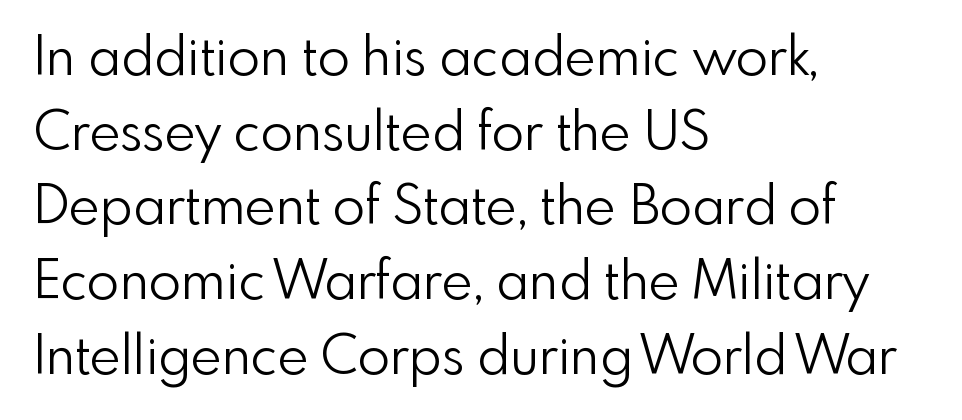
Q: Is the text bold? A: No.
Q: Is the text italic (slanted)? A: No, it is upright.
Q: Is the typeface a serif or a sans-serif typeface? A: Sans-serif.
Q: Is the text underlined? A: No.
Q: How is the paragraph aligned? A: Left-aligned.
Q: Is the spacing between letters normal or unusually wide? A: Normal.
Q: Is the spacing between lines tight, normal or loose? A: Normal.
Q: Width (condensed, normal, or wide)? A: Normal.
Q: Stroke contrast? A: Low.
Q: x-height? A: Small.
Q: Monospaced? A: No.
